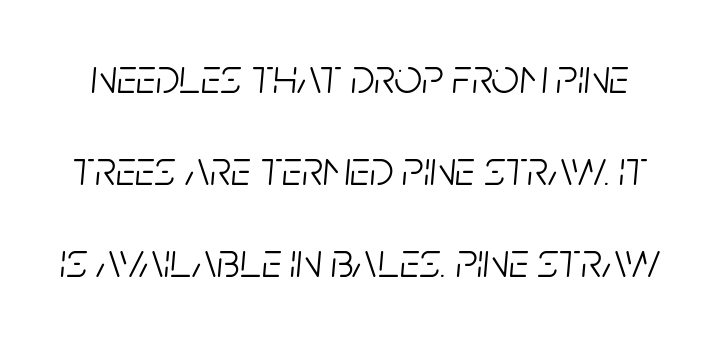
Anything drawn beneath the words? Only blank space. The typography opts for an oblique posture over an upright one. The face used here is proportionally spaced, like ordinary book or web type. Letter spacing: default. Weight: not bold — regular or lighter.
